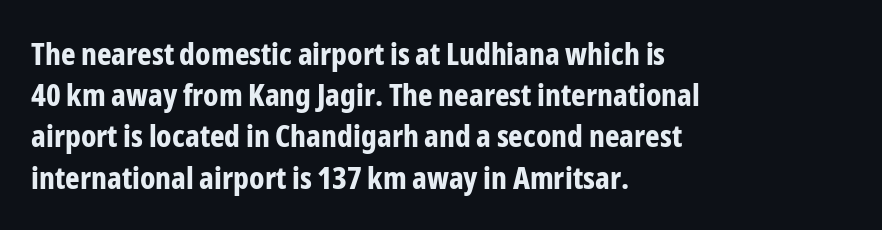
Q: Is the text bold? A: Yes.
Q: Is the text italic (slanted)? A: No, it is upright.
Q: Is the typeface a serif or a sans-serif typeface? A: Sans-serif.
Q: Is the text underlined? A: No.
Q: How is the paragraph aligned? A: Left-aligned.
Q: Is the spacing between letters normal or unusually wide? A: Normal.
Q: Is the spacing between lines tight, normal or loose? A: Normal.
Q: Width (condensed, normal, or wide)? A: Condensed.
Q: Stroke contrast? A: Low.
Q: x-height? A: Medium.
Q: Monospaced? A: No.
